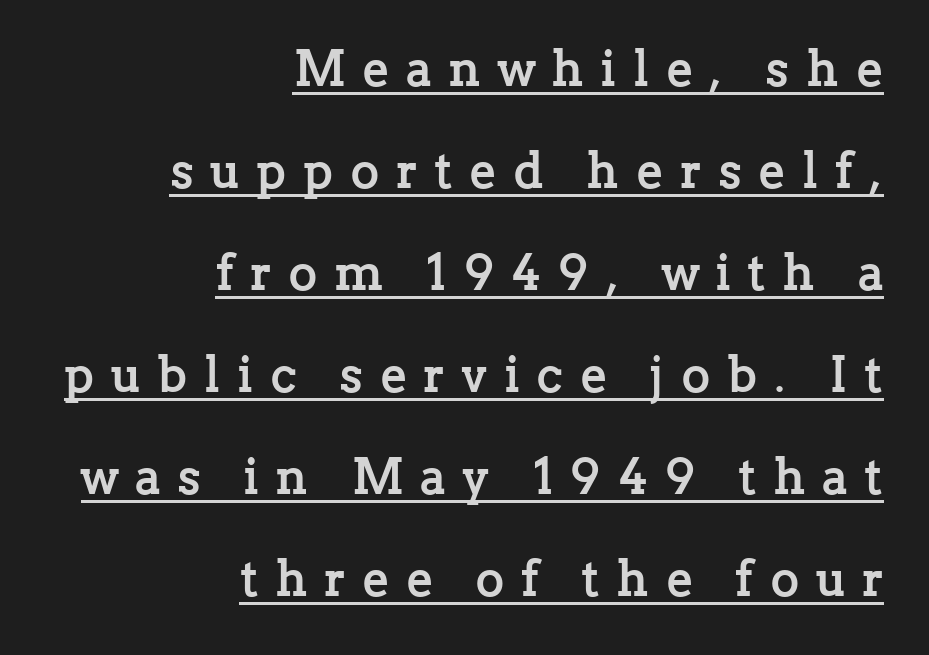
Q: Is the text bold? A: Yes.
Q: Is the text italic (slanted)? A: No, it is upright.
Q: Is the typeface a serif or a sans-serif typeface? A: Serif.
Q: Is the text underlined? A: Yes.
Q: How is the paragraph aligned? A: Right-aligned.
Q: Is the spacing between letters normal or unusually wide? A: Unusually wide.
Q: Is the spacing between lines tight, normal or loose? A: Loose.
Q: Width (condensed, normal, or wide)? A: Normal.
Q: Stroke contrast? A: Low.
Q: x-height? A: Medium.
Q: Monospaced? A: No.
